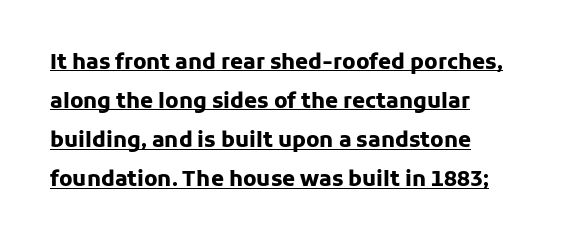
Each line of the rendering has a horizontal stroke beneath the glyphs. The face used here is rendered with its standard letterfit. Chunky letters — that's bold for sure. Does the lettering tilt? It doesn't — this is upright. Layout note: lines flush left.
